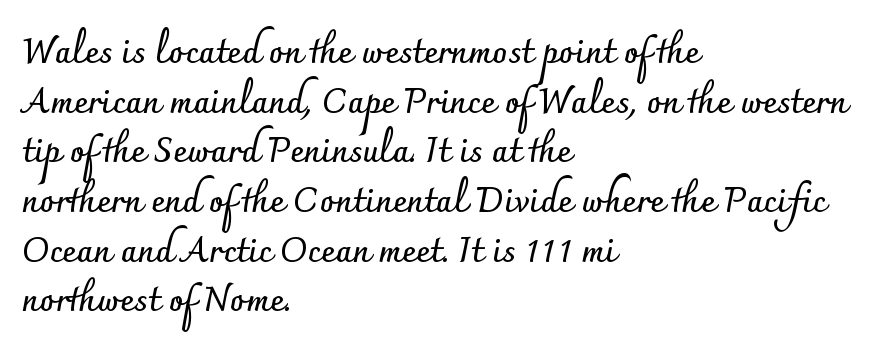
These lines are composed in type without serifs. Do the characters align in a grid? No, the font is proportional. This rendering features lettering with no underline. The vertical gap from one line to the next is medium. How are the letters spaced? Ordinarily, with no added tracking.
